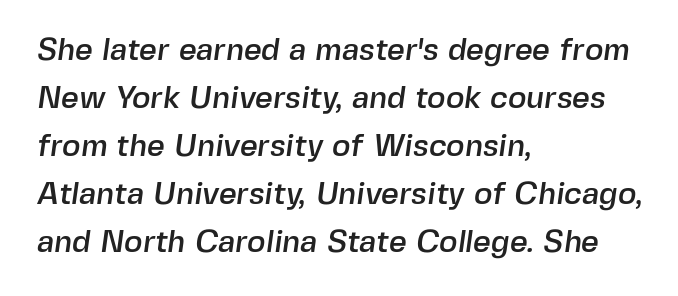
Unmarked baselines from the first word to the last. Does extra space separate the letters? No, they use regular spacing. Unlike a traditional serif, this face leaves its strokes unadorned. Note the varied advance widths — an 'i' is clearly narrower than an 'm'. Successive baselines arrive at the customary interval.
